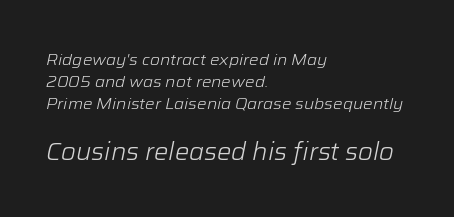
The image shows 24 px text type, italic (leaning right); set left-aligned, normal line spacing (1.39x), normal letter spacing, not underlined; the second (bottom) block is 1.5x larger.
